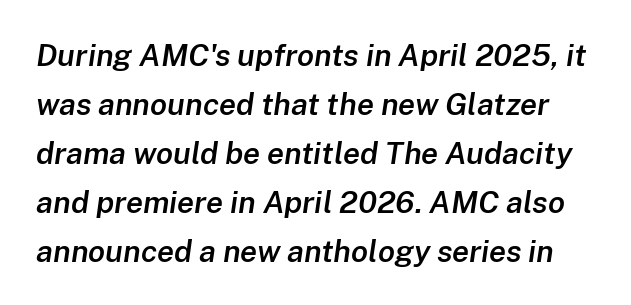
Q: Is the text bold? A: Semi-bold.
Q: Is the text italic (slanted)? A: Yes, it leans right by about 8 degrees.
Q: Is the text underlined? A: No.
Q: Is the spacing between letters normal or unusually wide? A: Normal.
Q: Is the spacing between lines tight, normal or loose? A: Normal.
Q: Width (condensed, normal, or wide)? A: Normal.
Q: Stroke contrast? A: Low.
Q: x-height? A: Medium.
Q: Monospaced? A: No.
